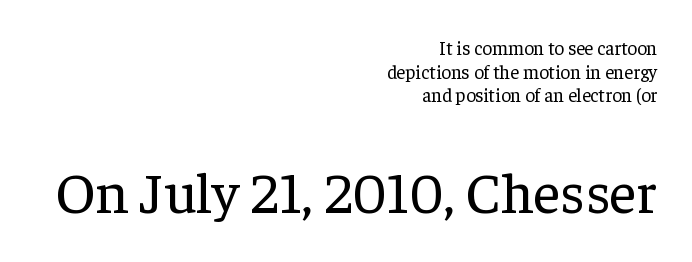
Character widths vary here, with narrow letters taking less room than wide ones. Plain, unruled lines of type. The following chunk of copy outweighs the initial chunk in type size. The rendering anchors every line to the right-hand side.
